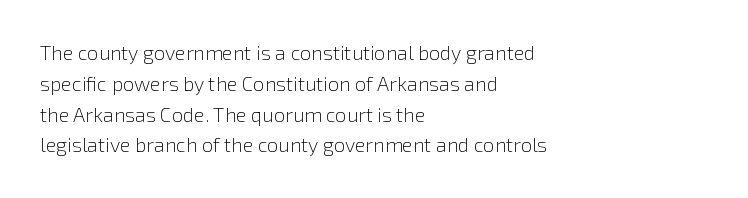
Q: Is the text bold? A: No.
Q: Is the text italic (slanted)? A: No, it is upright.
Q: Is the text underlined? A: No.
Q: How is the paragraph aligned? A: Left-aligned.
Q: Is the spacing between letters normal or unusually wide? A: Normal.
Q: Is the spacing between lines tight, normal or loose? A: Normal.
